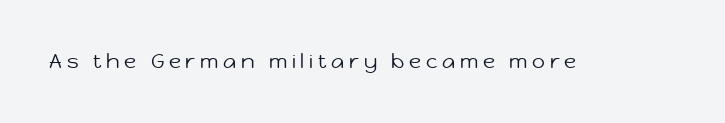
{"italic": "no", "bold": "no", "underline": "no", "letter_spacing": "wide", "letter_spacing_em": 0.24, "glyph_px": 20}
